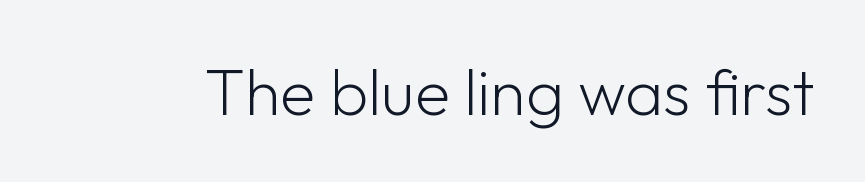
{"serif": "no", "italic": "no", "bold": "no", "weight": "light", "width": "normal", "stroke_contrast": "low", "x_height": "medium", "monospaced": "no", "underline": "no", "letter_spacing": "normal", "letter_spacing_em": 0.0, "glyph_px": 65}
